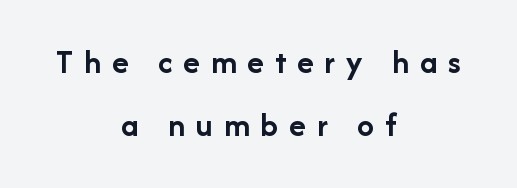
The image shows 34 px semibold sans-serif type, upright; set centered, line spacing 1.86x, unusually wide letter spacing (+0.33 em), not underlined; low stroke contrast and a medium x-height.
